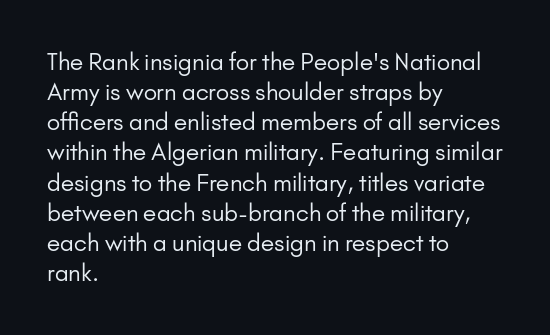
The image shows 23 px text type, upright; set left-aligned, normal line spacing (1.31x), normal letter spacing, not underlined.
